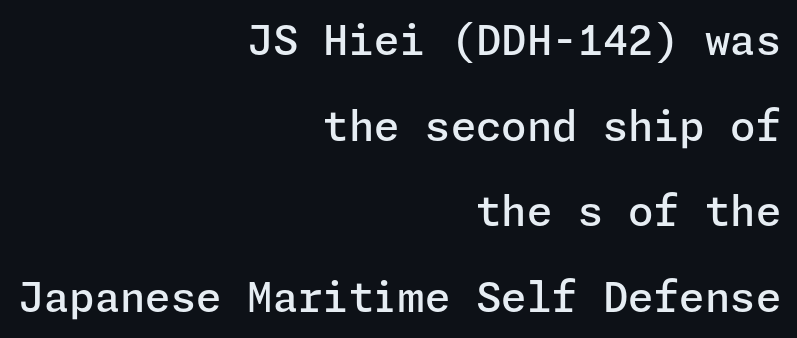
{"serif": "no", "italic": "no", "bold": "semi", "weight": "semibold", "width": "normal", "stroke_contrast": "low", "x_height": "medium", "underline": "no", "align": "right", "line_spacing": "loose", "line_spacing_ratio": 2.09, "letter_spacing": "normal", "letter_spacing_em": 0.0, "glyph_px": 41}
